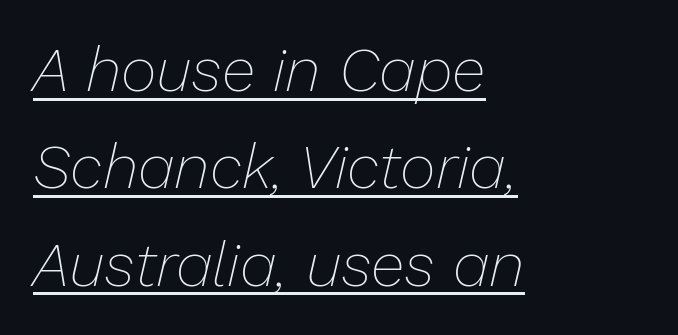
Q: Is the text bold? A: No.
Q: Is the text italic (slanted)? A: Yes, it leans right by about 13 degrees.
Q: Is the text underlined? A: Yes.
Q: How is the paragraph aligned? A: Left-aligned.
Q: Is the spacing between letters normal or unusually wide? A: Normal.
Q: Is the spacing between lines tight, normal or loose? A: Normal.
Q: Width (condensed, normal, or wide)? A: Normal.
Q: Stroke contrast? A: Low.
Q: x-height? A: Medium.
Q: Monospaced? A: No.
